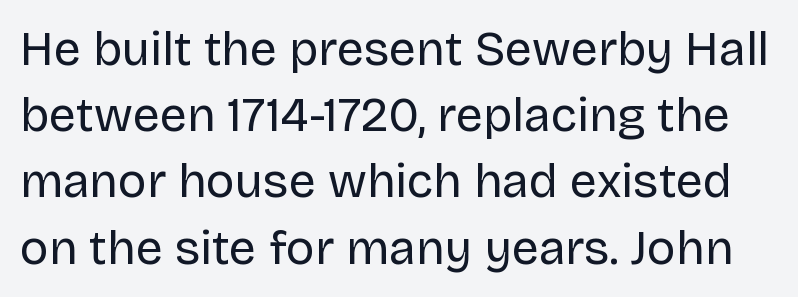
The image shows 48 px regular-weight sans-serif type, upright; set normal line spacing (1.38x), normal letter spacing, not underlined; low stroke contrast and a large x-height.
